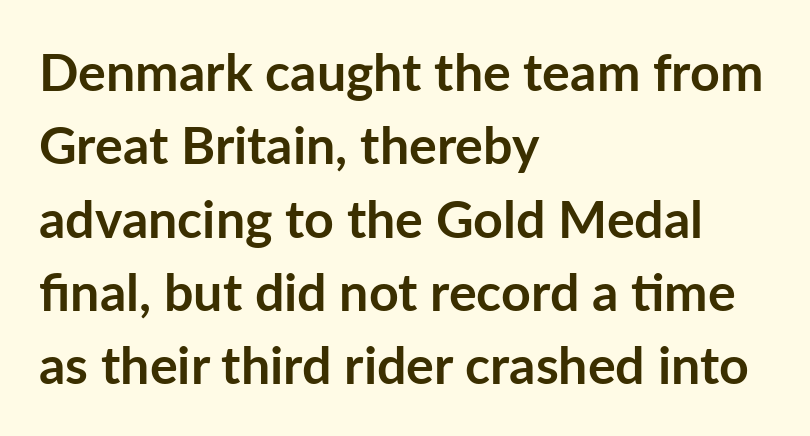
Each glyph is drawn with heavy, bold strokes. Every row of glyphs begins at an identical x-position on the left. The lettering stays uniformly vertical, giving the passage a roman look. Bare-footed words on every line. The rendering uses natural spacing where letterforms have individual widths.
